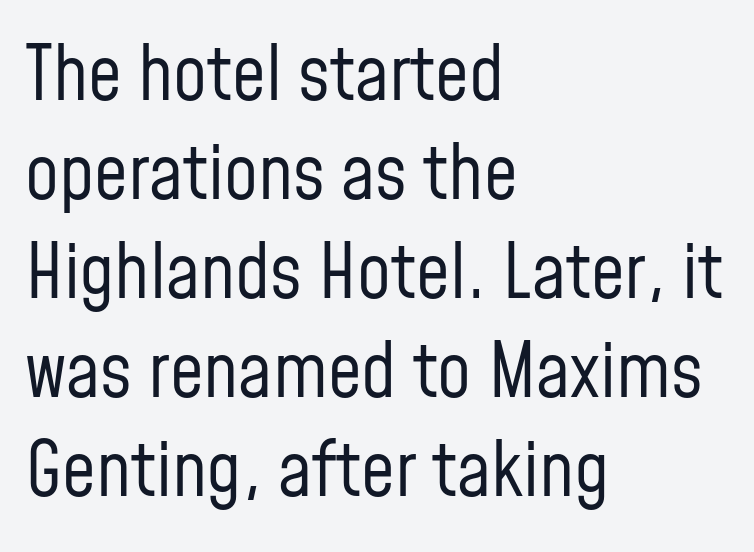
Q: Is the text bold? A: No.
Q: Is the text italic (slanted)? A: No, it is upright.
Q: Is the typeface a serif or a sans-serif typeface? A: Sans-serif.
Q: Is the text underlined? A: No.
Q: How is the paragraph aligned? A: Left-aligned.
Q: Is the spacing between letters normal or unusually wide? A: Normal.
Q: Is the spacing between lines tight, normal or loose? A: Normal.
Q: Width (condensed, normal, or wide)? A: Condensed.
Q: Stroke contrast? A: Low.
Q: x-height? A: Medium.
Q: Monospaced? A: No.
